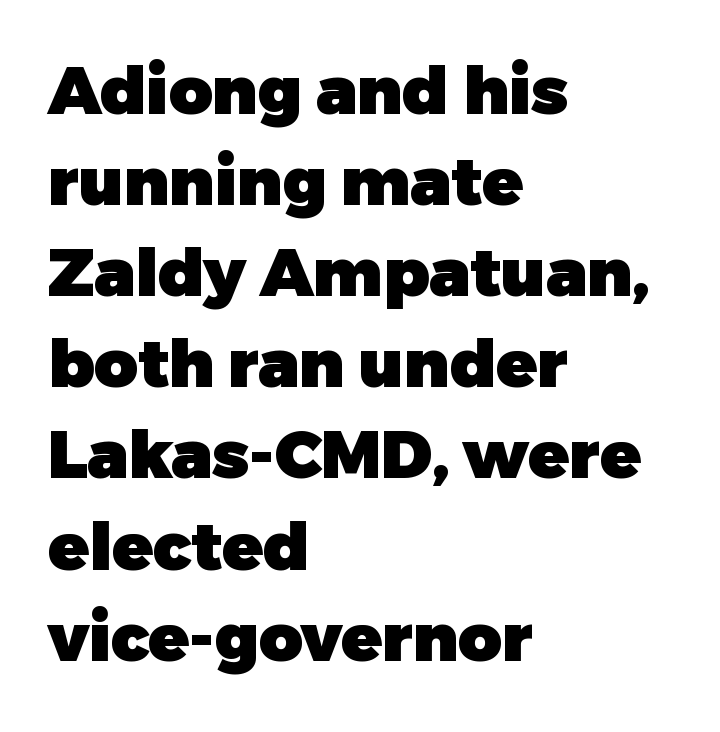
The image shows 67 px heavy sans-serif type, upright; set left-aligned, normal line spacing (1.36x), normal letter spacing, not underlined; low stroke contrast and a medium x-height.
